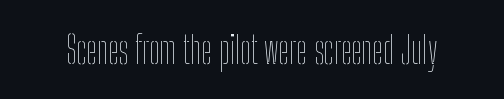
Q: Is the text bold? A: No.
Q: Is the text italic (slanted)? A: No, it is upright.
Q: Is the text underlined? A: No.
Q: Is the spacing between letters normal or unusually wide? A: Normal.
Q: Width (condensed, normal, or wide)? A: Condensed.
Q: Stroke contrast? A: Low.
Q: x-height? A: Medium.
Q: Monospaced? A: No.
